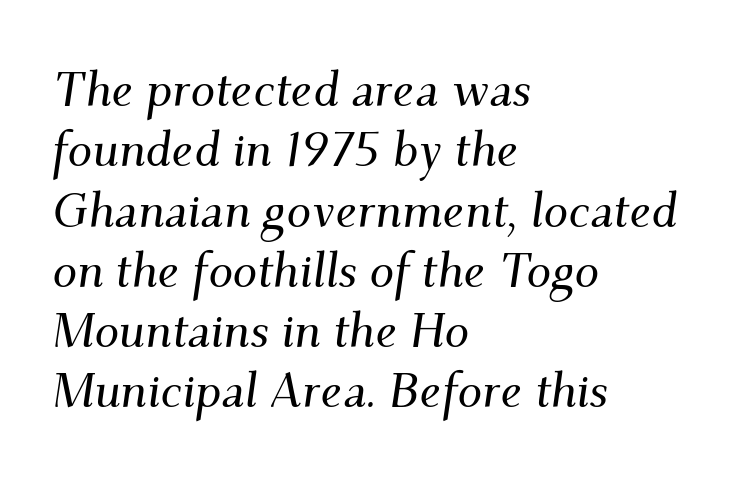
{"serif": "yes", "italic": "yes", "lean": "right", "slant_degrees": 9, "width": "normal", "stroke_contrast": "medium", "x_height": "small", "monospaced": "no", "underline": "no", "align": "left", "line_spacing_ratio": 1.23, "letter_spacing": "normal", "letter_spacing_em": 0.0, "glyph_px": 49}
